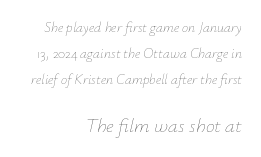
Stroke thickness stays within the range of a standard reading face or lighter. Italic? Definitely — the glyphs are oblique. The rendering enlarges the type as you move from the upper chunk to the lower. These lines are set flush right with a ragged left edge. Tracking value appears to be zero — textbook default spacing. Clear beneath every line of the passage.
